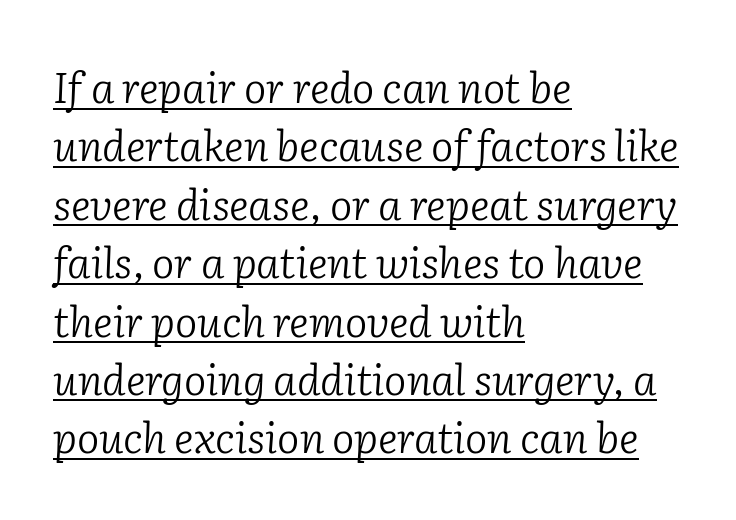
The image shows 42 px light serif type, italic (leaning right); set left-aligned, normal line spacing (1.39x), normal letter spacing, underlined; low stroke contrast and a medium x-height.
